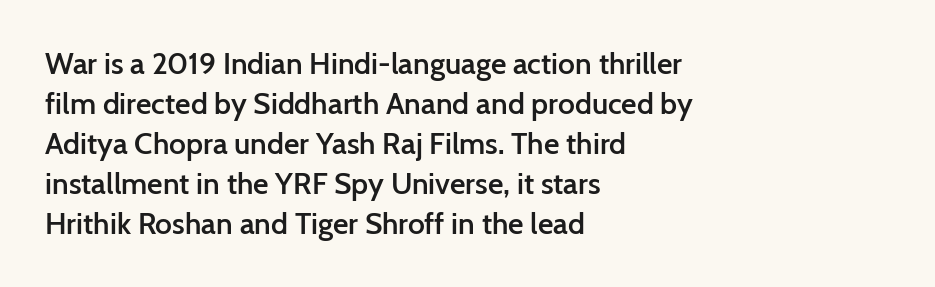
{"serif": "no", "italic": "no", "bold": "semi", "weight": "semibold", "width": "normal", "stroke_contrast": "low", "x_height": "medium", "monospaced": "no", "underline": "no", "align": "left", "line_spacing": "normal", "line_spacing_ratio": 1.33, "letter_spacing": "normal", "letter_spacing_em": 0.0, "glyph_px": 30}
